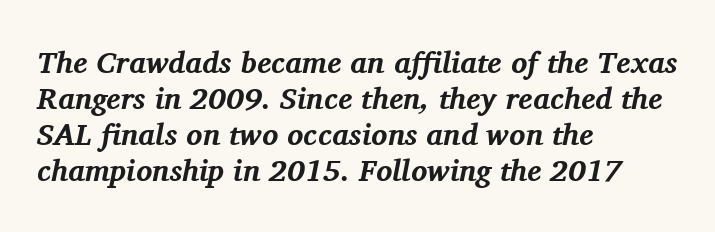
This sample is left-justified, so line endings fall wherever the words run out. This rendering features lettering with no underline. Serif or sans? Serif — the stroke terminals have little feet. Does the lettering tilt? It does — this is italic. Do the characters align in a grid? No, the font is proportional.
